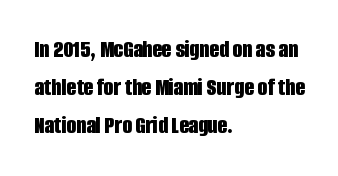
The image shows 25 px bold type, upright; set left-aligned, normal line spacing (1.53x), normal letter spacing, not underlined.
